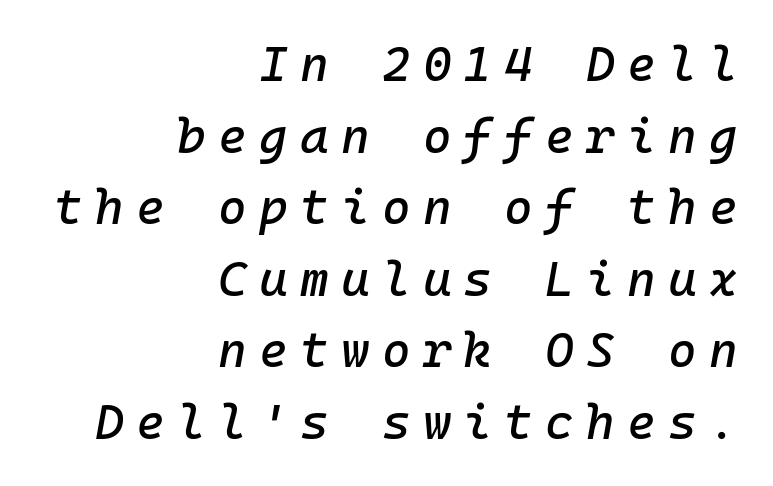
The image shows 49 px text type, italic (leaning right), monospaced; set right-aligned, normal line spacing (1.46x), unusually wide letter spacing (+0.25 em), not underlined; low stroke contrast and a medium x-height.
